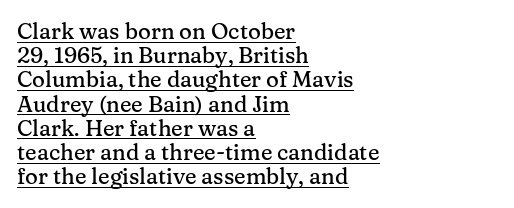
The image shows 22 px text type, upright; set left-aligned, tight line spacing (1.1x), normal letter spacing, underlined.
